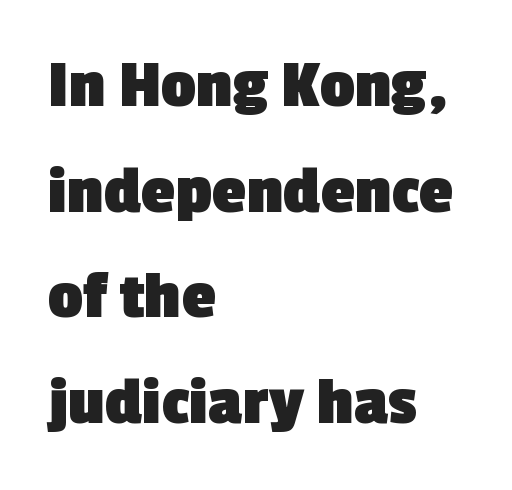
The lines in this sample share a left origin and differ only in where they stop. Think of a printed novel: that variable character pitch is what you see here. Just letters on the line, the space beneath them empty. Standard letterfit; no display-style spreading of the glyphs. Regarding serifs, this sample does without them.
